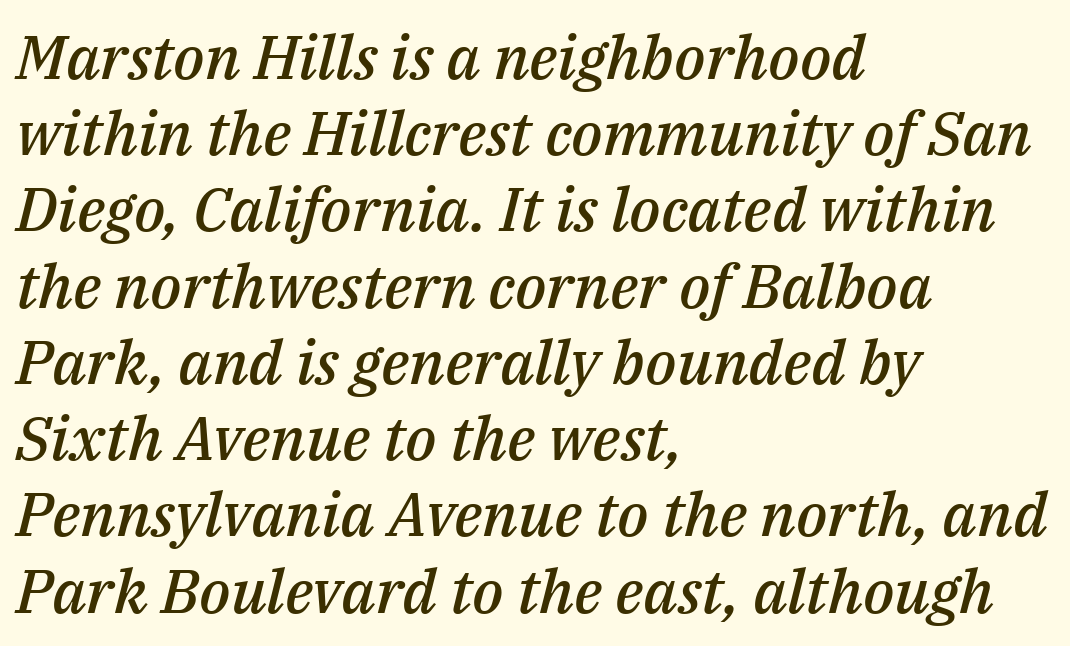
Q: Is the text bold? A: Semi-bold.
Q: Is the text italic (slanted)? A: Yes, it leans right by about 14 degrees.
Q: Is the text underlined? A: No.
Q: How is the paragraph aligned? A: Left-aligned.
Q: Is the spacing between letters normal or unusually wide? A: Normal.
Q: Is the spacing between lines tight, normal or loose? A: Normal.
Q: Width (condensed, normal, or wide)? A: Normal.
Q: Stroke contrast? A: Medium.
Q: x-height? A: Medium.
Q: Monospaced? A: No.
